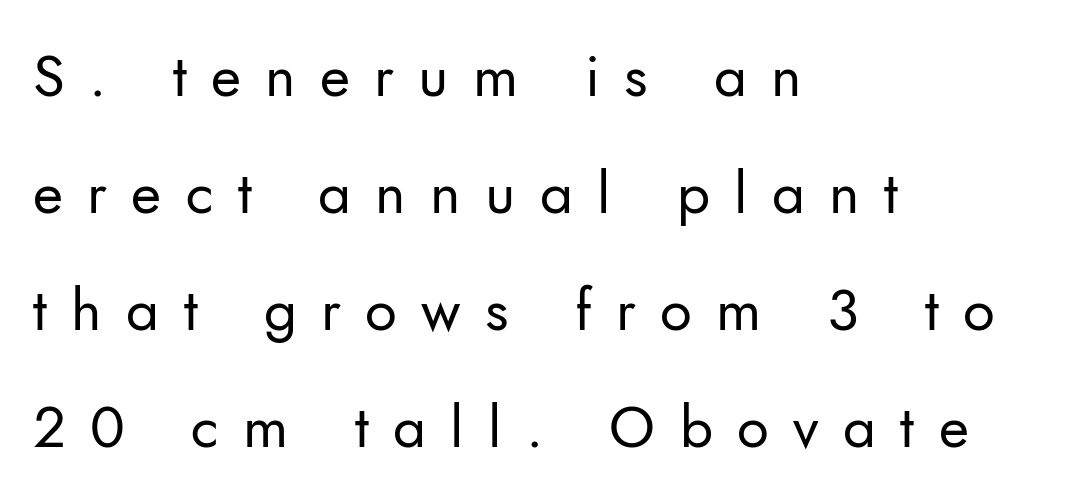
Q: Is the text bold? A: No.
Q: Is the text italic (slanted)? A: No, it is upright.
Q: Is the typeface a serif or a sans-serif typeface? A: Sans-serif.
Q: Is the text underlined? A: No.
Q: How is the paragraph aligned? A: Left-aligned.
Q: Is the spacing between letters normal or unusually wide? A: Unusually wide.
Q: Is the spacing between lines tight, normal or loose? A: Loose.
Q: Width (condensed, normal, or wide)? A: Normal.
Q: Stroke contrast? A: Low.
Q: x-height? A: Small.
Q: Monospaced? A: No.
